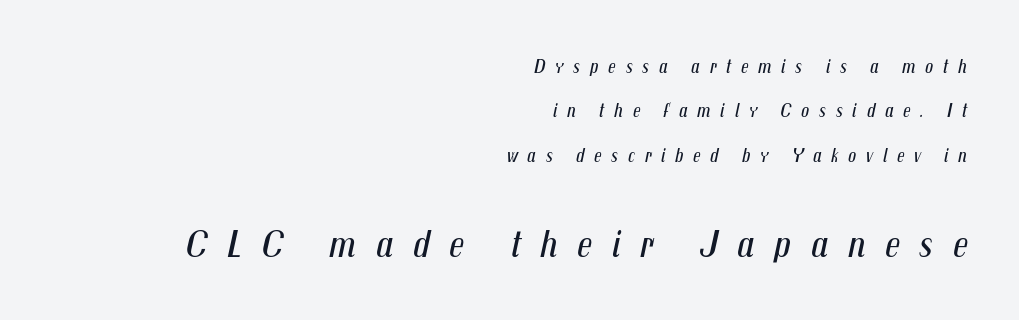
Q: Is the text bold? A: No.
Q: Is the text italic (slanted)? A: Yes, it leans right by about 12 degrees.
Q: Is the text underlined? A: No.
Q: How is the paragraph aligned? A: Right-aligned.
Q: Is the spacing between letters normal or unusually wide? A: Unusually wide.
Q: Is the spacing between lines tight, normal or loose? A: Loose.
Q: Which block of text is set in a larger size, the first (top) or the second (bottom)? A: The second (bottom) one.
Q: Width (condensed, normal, or wide)? A: Condensed.
Q: Stroke contrast? A: Medium.
Q: x-height? A: Medium.
Q: Monospaced? A: No.
